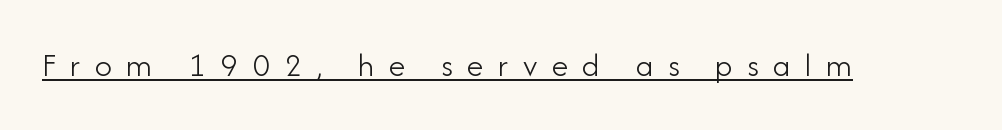
Q: Is the text bold? A: No.
Q: Is the text italic (slanted)? A: No, it is upright.
Q: Is the typeface a serif or a sans-serif typeface? A: Sans-serif.
Q: Is the text underlined? A: Yes.
Q: Is the spacing between letters normal or unusually wide? A: Unusually wide.
Q: Width (condensed, normal, or wide)? A: Normal.
Q: Stroke contrast? A: Low.
Q: x-height? A: Small.
Q: Monospaced? A: No.
